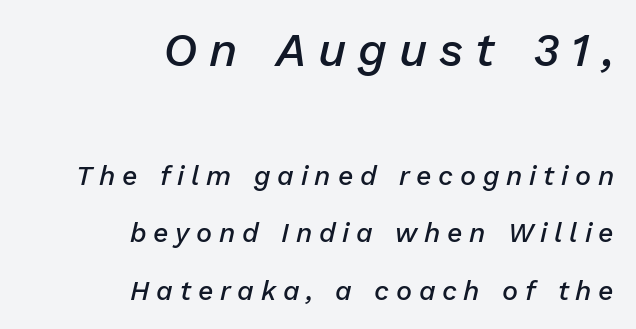
Q: Is the text bold? A: Semi-bold.
Q: Is the text italic (slanted)? A: Yes, it leans right by about 13 degrees.
Q: Is the text underlined? A: No.
Q: How is the paragraph aligned? A: Right-aligned.
Q: Is the spacing between letters normal or unusually wide? A: Unusually wide.
Q: Is the spacing between lines tight, normal or loose? A: Loose.
Q: Which block of text is set in a larger size, the first (top) or the second (bottom)? A: The first (top) one.
Q: Width (condensed, normal, or wide)? A: Normal.
Q: Stroke contrast? A: Low.
Q: x-height? A: Medium.
Q: Monospaced? A: No.
